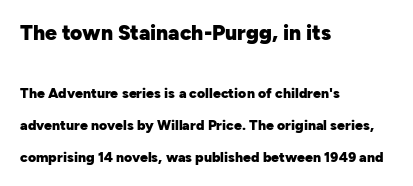
{"italic": "no", "bold": "yes", "underline": "no", "align": "left", "line_spacing": "loose", "line_spacing_ratio": 2.26, "letter_spacing": "normal", "letter_spacing_em": 0.0, "larger_block": "first", "size_ratio": 1.5, "glyph_px": 21}
